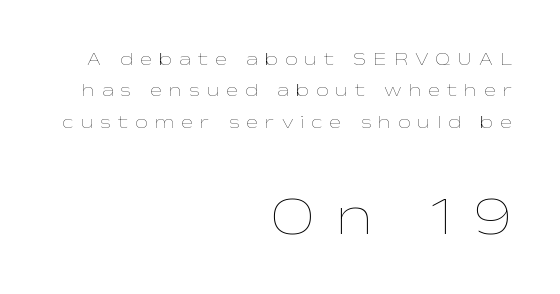
Q: Is the text bold? A: No.
Q: Is the text italic (slanted)? A: No, it is upright.
Q: Is the text underlined? A: No.
Q: How is the paragraph aligned? A: Right-aligned.
Q: Is the spacing between letters normal or unusually wide? A: Unusually wide.
Q: Which block of text is set in a larger size, the first (top) or the second (bottom)? A: The second (bottom) one.
Q: Width (condensed, normal, or wide)? A: Wide.
Q: Stroke contrast? A: Low.
Q: x-height? A: Medium.
Q: Monospaced? A: No.
